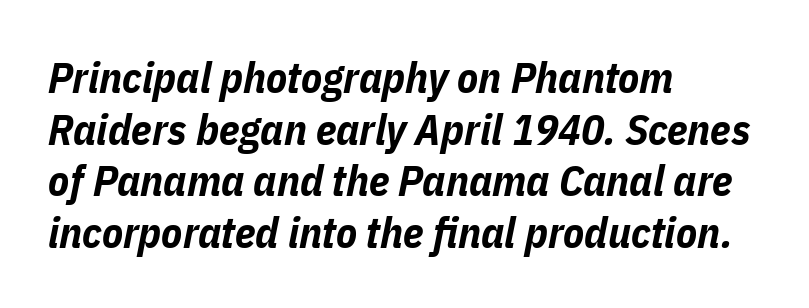
Q: Is the text bold? A: Yes.
Q: Is the text italic (slanted)? A: Yes, it leans right by about 11 degrees.
Q: Is the text underlined? A: No.
Q: How is the paragraph aligned? A: Left-aligned.
Q: Is the spacing between letters normal or unusually wide? A: Normal.
Q: Width (condensed, normal, or wide)? A: Condensed.
Q: Stroke contrast? A: Low.
Q: x-height? A: Medium.
Q: Monospaced? A: No.
